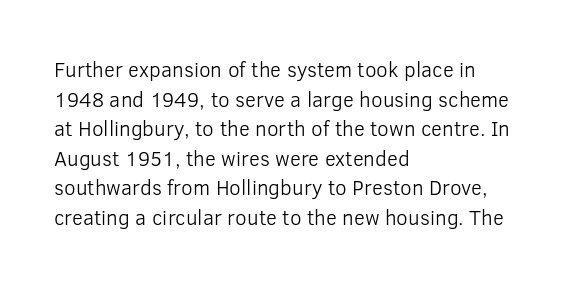
The image shows 21 px text type, upright; set left-aligned, normal line spacing (1.41x), normal letter spacing, not underlined.
